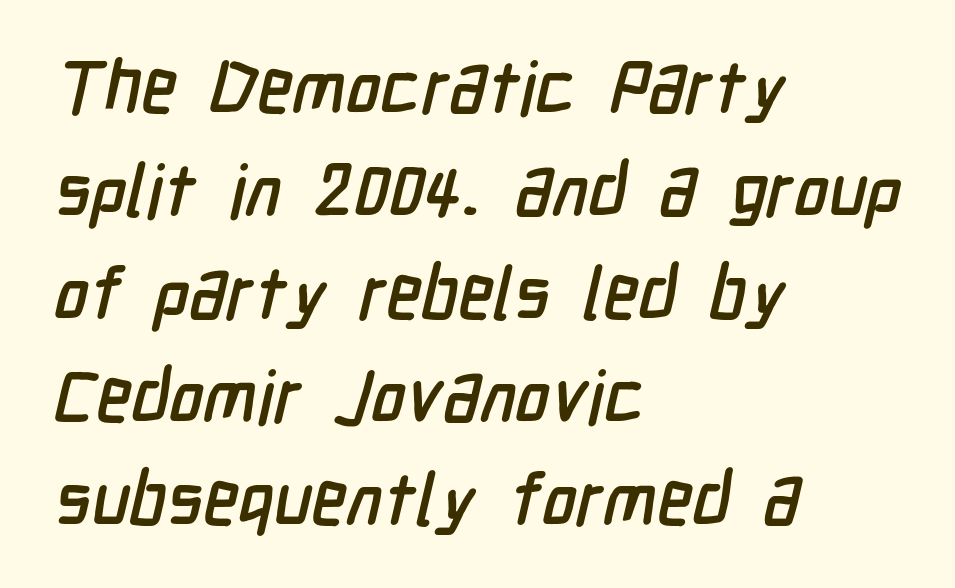
What stands out about the letter spacing? Nothing — it is the standard amount. Does the copy run flush right? No — it runs flush left. Each letter keeps its own natural width here, so spacing adapts to shape. The words here are not underlined. Letterform terminals end flat and unadorned throughout the passage. The block of text has a typical density, with ordinary space between rows.
